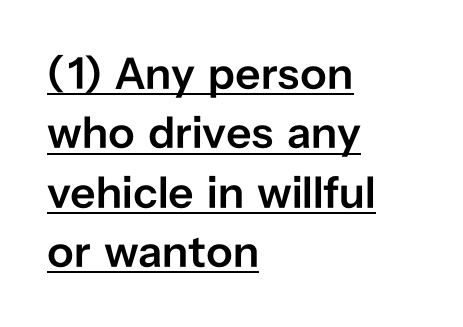
{"serif": "no", "italic": "no", "bold": "semi", "weight": "semibold", "width": "normal", "stroke_contrast": "low", "x_height": "medium", "monospaced": "no", "underline": "yes", "align": "left", "line_spacing": "normal", "line_spacing_ratio": 1.32, "letter_spacing": "normal", "letter_spacing_em": 0.0, "glyph_px": 45}
